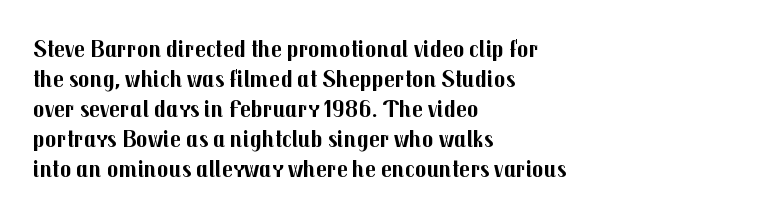
The characters look thick and weighty, a clear bold. Rows of type keep a routine distance in the vertical direction. Each word holds together tightly as a unit, with standard inter-letter gaps. Does the copy run flush right? No — it runs flush left. Beneath every word, the page is bare.
